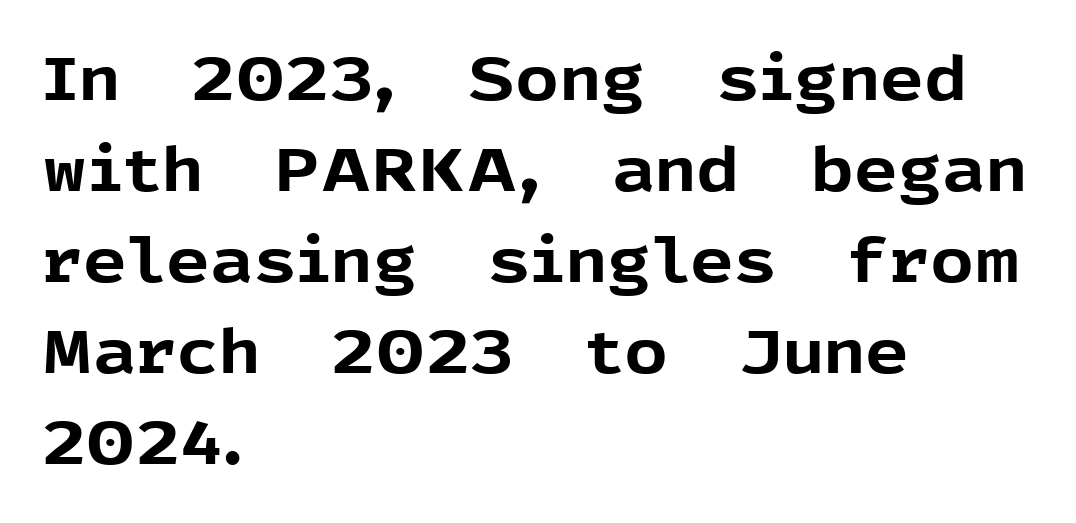
Tracking value appears to be zero — textbook default spacing. The specimen omits any rule beneath the text block's lines. This is the regular roman posture of the typeface. The font is running at its bold setting.
